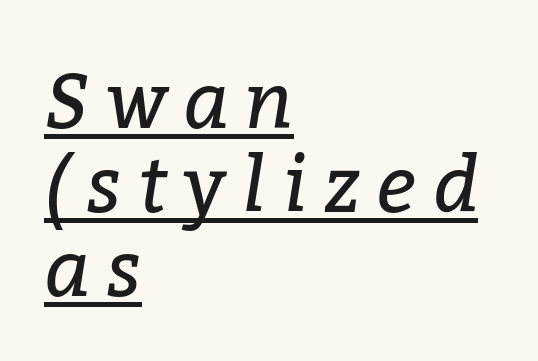
{"serif": "yes", "italic": "yes", "lean": "right", "slant_degrees": 9, "bold": "no", "weight": "regular", "width": "normal", "stroke_contrast": "low", "x_height": "medium", "monospaced": "no", "underline": "yes", "align": "left", "line_spacing": "tight", "line_spacing_ratio": 1.09, "letter_spacing": "wide", "letter_spacing_em": 0.21, "glyph_px": 77}
